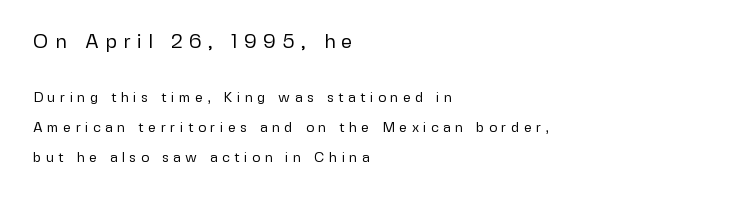
{"italic": "no", "bold": "no", "underline": "no", "align": "left", "line_spacing": "loose", "line_spacing_ratio": 2.12, "letter_spacing": "wide", "letter_spacing_em": 0.31, "larger_block": "first", "size_ratio": 1.43, "glyph_px": 20}
